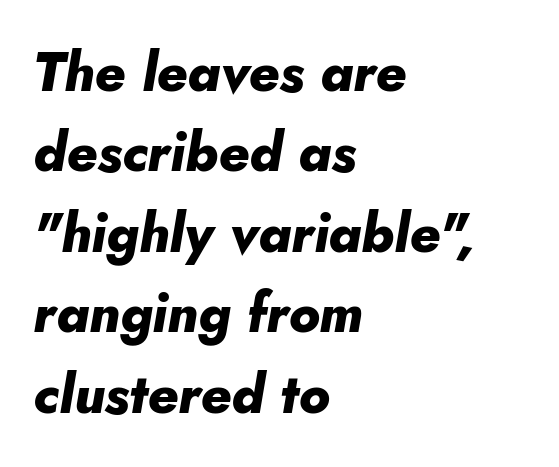
The image shows 54 px heavy type, italic (leaning right); set left-aligned, normal line spacing (1.49x), normal letter spacing, not underlined; low stroke contrast and a small x-height.
